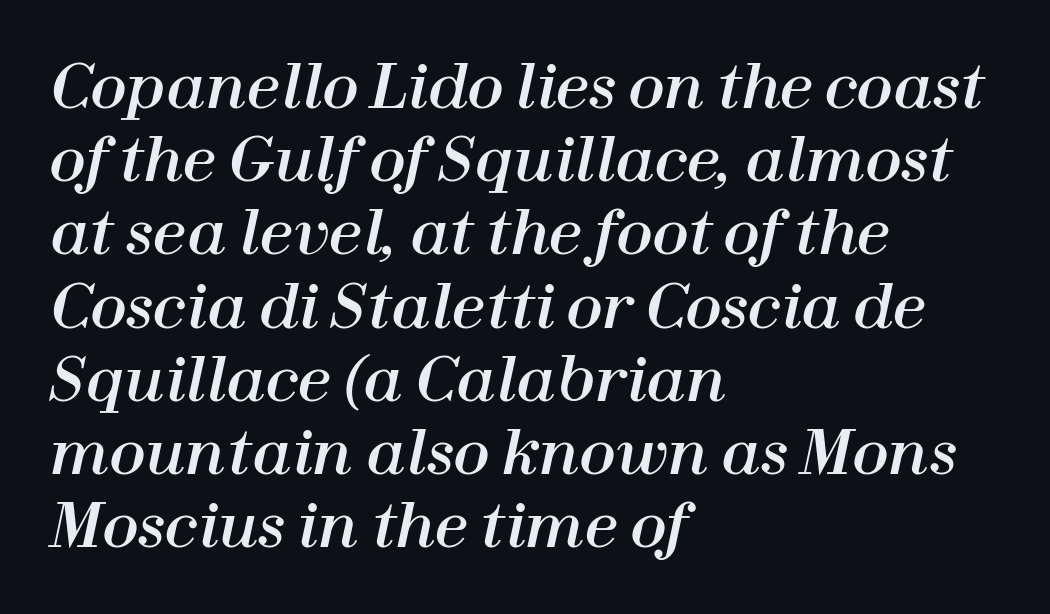
The image shows 60 px text type, italic (leaning right); set left-aligned, line spacing 1.22x, normal letter spacing, not underlined; high stroke contrast and a medium x-height.
